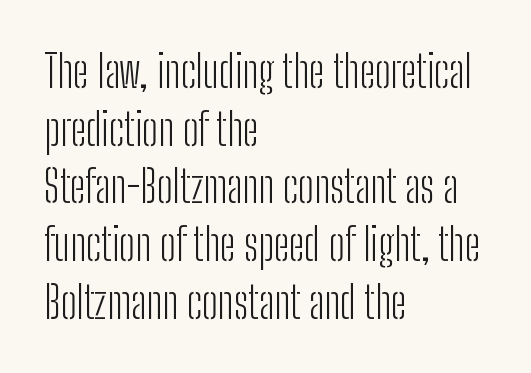
{"serif": "no", "italic": "no", "bold": "no", "weight": "light", "width": "condensed", "stroke_contrast": "low", "x_height": "medium", "monospaced": "no", "underline": "no", "align": "left", "line_spacing": "normal", "line_spacing_ratio": 1.31, "letter_spacing": "normal", "letter_spacing_em": 0.0, "glyph_px": 44}
